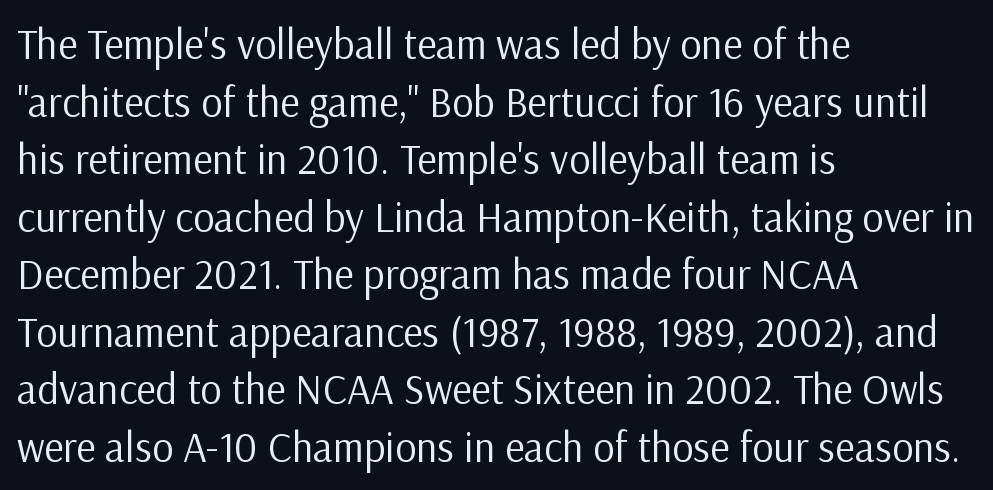
Does the lettering tilt? It doesn't — this is upright. Just letters on the line, the space beneath them empty. No heavy texture on the line: the type isn't bold. Summary of vertical rhythm: regular, with standard interline spacing. The characters display no serif detailing; their extremities are plain. These lines stack with their left ends in a neat column.
